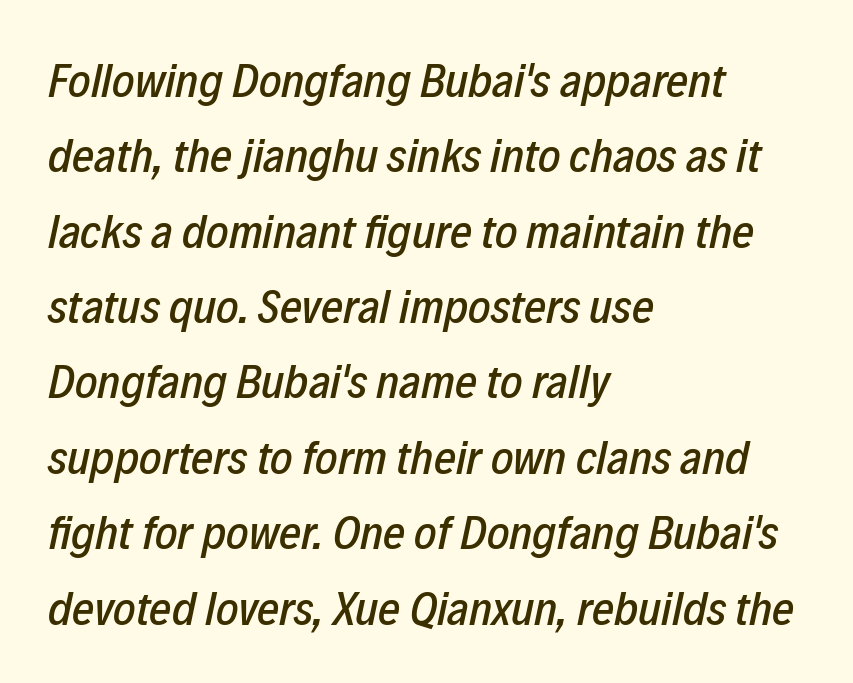
In terms of leading, this rendering sits right in the middle. You could call the tracking neutral — neither tight nor loose. Has an underline been added? It has not. Left-aligned paragraph, ragged on the right.
